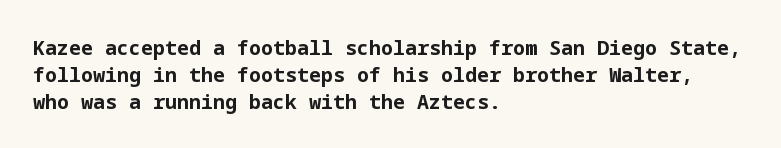
{"italic": "no", "bold": "yes", "underline": "no", "align": "left", "line_spacing": "normal", "line_spacing_ratio": 1.35, "letter_spacing": "normal", "letter_spacing_em": 0.0, "glyph_px": 20}
